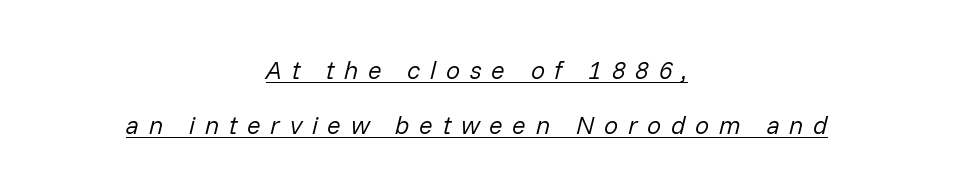
Q: Is the text bold? A: No.
Q: Is the text italic (slanted)? A: Yes, it leans right by about 14 degrees.
Q: Is the text underlined? A: Yes.
Q: How is the paragraph aligned? A: Centered.
Q: Is the spacing between letters normal or unusually wide? A: Unusually wide.
Q: Is the spacing between lines tight, normal or loose? A: Loose.
